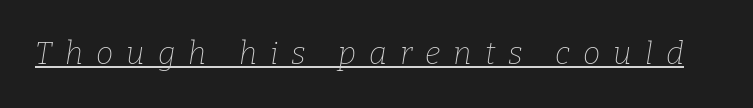
Q: Is the text bold? A: No.
Q: Is the text italic (slanted)? A: Yes, it leans right by about 9 degrees.
Q: Is the typeface a serif or a sans-serif typeface? A: Serif.
Q: Is the text underlined? A: Yes.
Q: Is the spacing between letters normal or unusually wide? A: Unusually wide.
Q: Width (condensed, normal, or wide)? A: Normal.
Q: Stroke contrast? A: Low.
Q: x-height? A: Medium.
Q: Monospaced? A: No.
